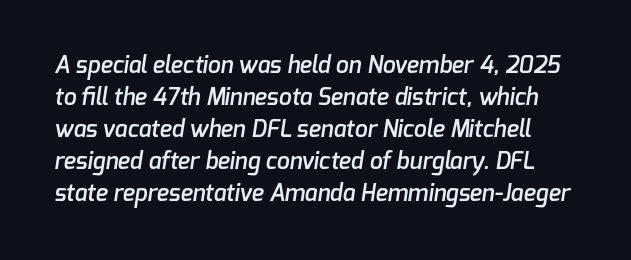
A typesetter would call this zero additional tracking. Rule under the text: the space is simply empty. Moderately thickened strokes mark this as semibold type. Notice how descenders clear the ascenders below comfortably — that's standard leading.
